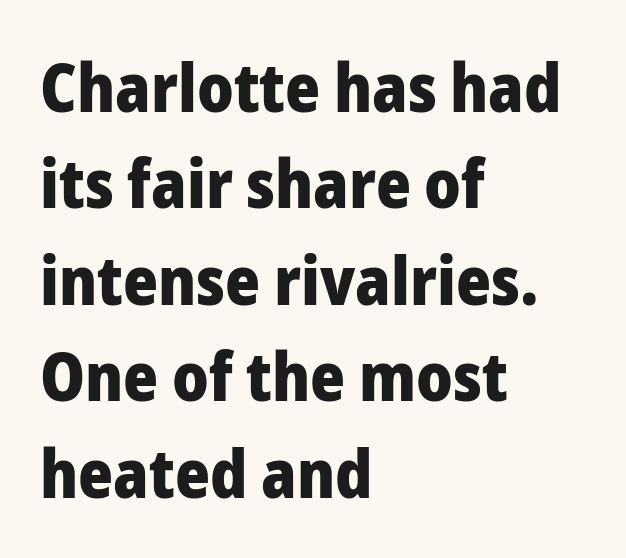
{"serif": "no", "italic": "no", "bold": "yes", "weight": "heavy", "width": "normal", "stroke_contrast": "low", "x_height": "medium", "monospaced": "no", "underline": "no", "align": "left", "line_spacing": "normal", "line_spacing_ratio": 1.44, "letter_spacing": "normal", "letter_spacing_em": 0.0, "glyph_px": 67}
